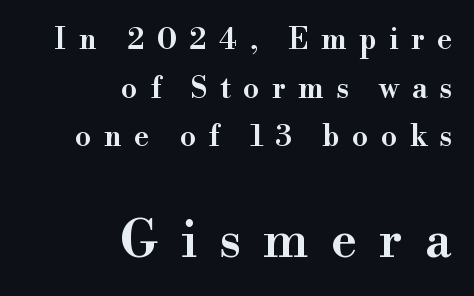
{"serif": "yes", "italic": "no", "bold": "semi", "weight": "semibold", "width": "normal", "stroke_contrast": "high", "x_height": "small", "monospaced": "no", "underline": "no", "align": "right", "line_spacing": "normal", "line_spacing_ratio": 1.68, "letter_spacing": "wide", "letter_spacing_em": 0.43, "larger_block": "second", "size_ratio": 1.76, "glyph_px": 51}
